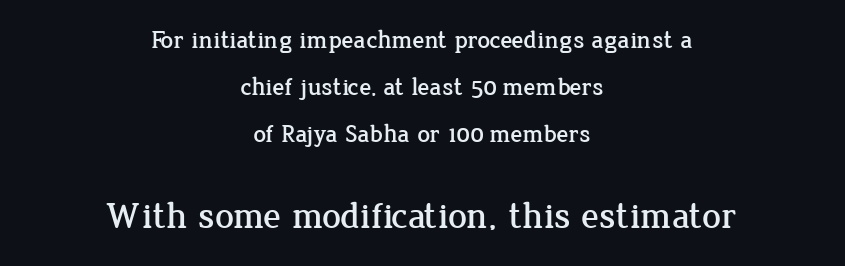
{"serif": "yes", "italic": "no", "width": "normal", "stroke_contrast": "low", "x_height": "medium", "monospaced": "no", "underline": "no", "align": "center", "line_spacing_ratio": 1.89, "letter_spacing": "normal", "letter_spacing_em": 0.0, "larger_block": "second", "size_ratio": 1.48, "glyph_px": 37}
